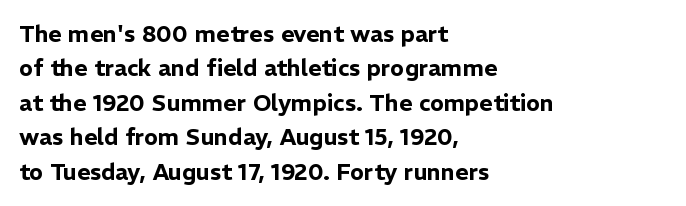
The image shows 23 px text type, upright; set left-aligned, normal line spacing (1.5x), normal letter spacing, not underlined.
